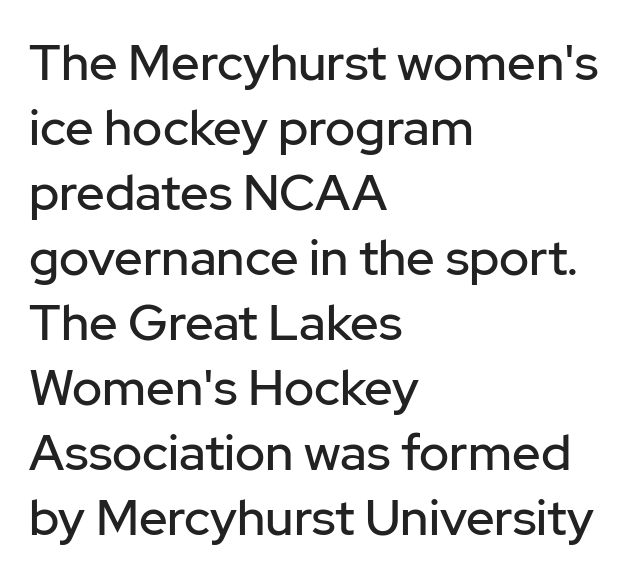
{"serif": "no", "italic": "no", "width": "normal", "stroke_contrast": "low", "x_height": "medium", "monospaced": "no", "underline": "no", "align": "left", "line_spacing": "normal", "line_spacing_ratio": 1.3, "letter_spacing": "normal", "letter_spacing_em": 0.0, "glyph_px": 50}
